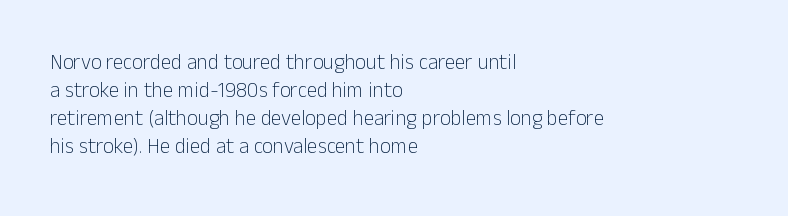
The paragraph has a hard left edge and a soft right edge. Rows of type keep a routine distance in the vertical direction. The letters sit at their default tracking, neither squeezed nor spread. Posture: vertical.
